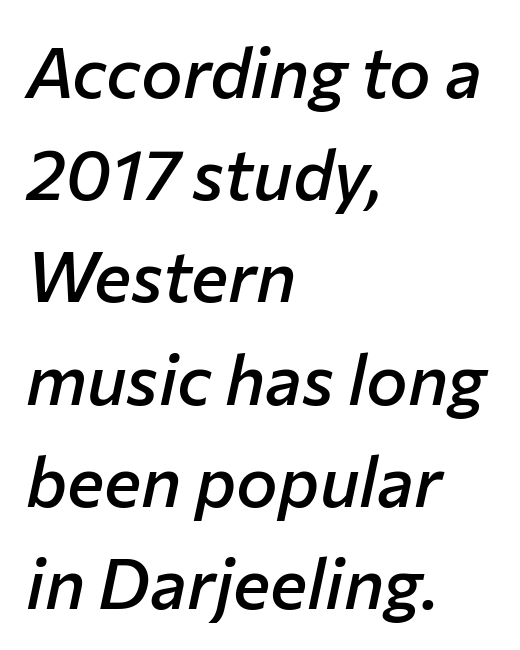
{"italic": "yes", "lean": "right", "slant_degrees": 12, "bold": "semi", "weight": "semibold", "width": "normal", "stroke_contrast": "low", "x_height": "medium", "monospaced": "no", "underline": "no", "align": "left", "line_spacing": "normal", "line_spacing_ratio": 1.46, "letter_spacing": "normal", "letter_spacing_em": 0.0, "glyph_px": 70}
